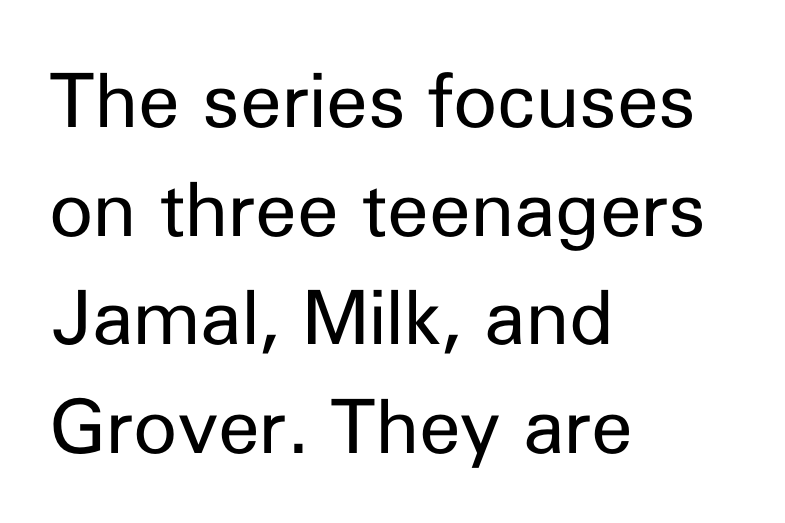
The image shows 75 px regular-weight sans-serif type, upright; set left-aligned, normal line spacing (1.45x), normal letter spacing, not underlined; low stroke contrast and a medium x-height.
